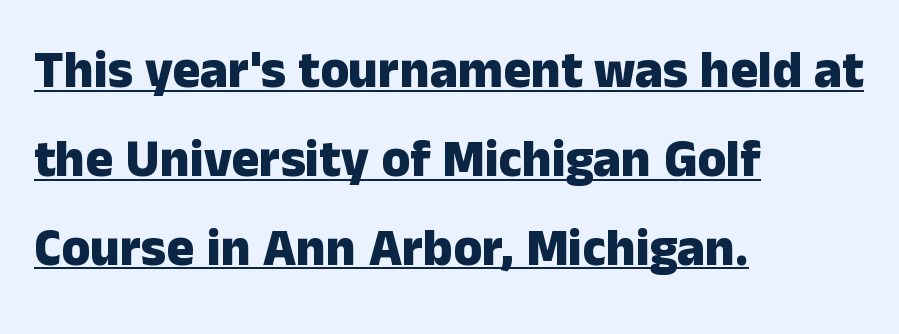
Nothing sits at the stroke ends, so this counts as sans-serif. A student would call this left alignment; a typographer would say flush left, rag right. The passage shown is underscored from start to finish. Every letter is thick-stroked: bold, no question. Letter spacing: default. You could not count columns in this text — the font is proportionally spaced.
